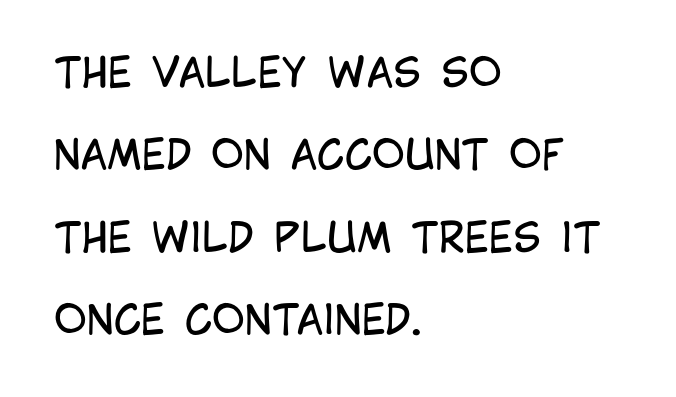
{"serif": "no", "italic": "no", "bold": "no", "weight": "regular", "width": "condensed", "stroke_contrast": "low", "x_height": "large", "monospaced": "no", "underline": "no", "align": "left", "line_spacing": "loose", "line_spacing_ratio": 2.06, "letter_spacing": "normal", "letter_spacing_em": 0.0, "glyph_px": 40}
